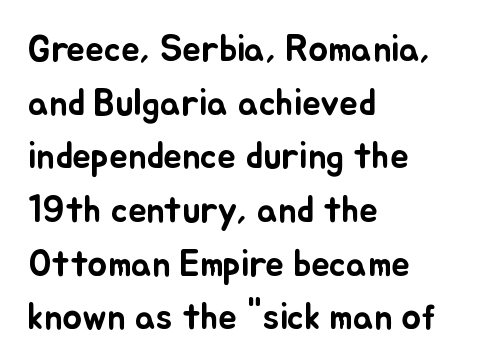
The image shows 37 px text type, upright; set left-aligned, normal line spacing (1.45x), normal letter spacing, not underlined; low stroke contrast and a small x-height.
